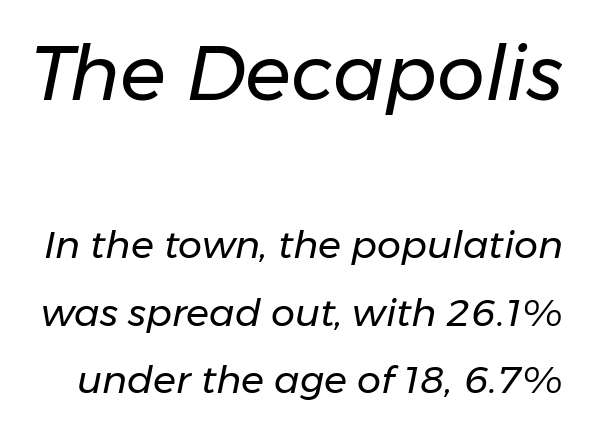
{"italic": "yes", "lean": "right", "slant_degrees": 11, "bold": "no", "weight": "regular", "width": "normal", "stroke_contrast": "low", "x_height": "medium", "monospaced": "no", "underline": "no", "line_spacing_ratio": 1.77, "letter_spacing": "normal", "letter_spacing_em": 0.0, "larger_block": "first", "size_ratio": 2.0, "glyph_px": 76}
